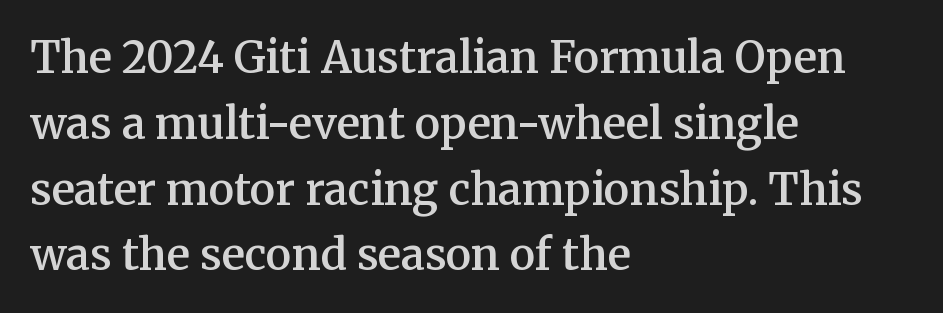
{"serif": "yes", "italic": "no", "bold": "semi", "weight": "semibold", "width": "normal", "stroke_contrast": "medium", "x_height": "medium", "monospaced": "no", "underline": "no", "align": "left", "line_spacing": "normal", "line_spacing_ratio": 1.53, "letter_spacing": "normal", "letter_spacing_em": 0.0, "glyph_px": 43}
